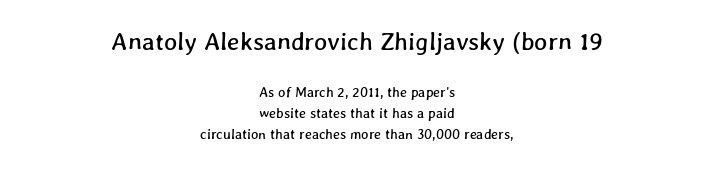
The image shows 25 px text type; set centered, normal line spacing (1.5x), normal letter spacing, not underlined; the first (top) block is 1.79x larger.
